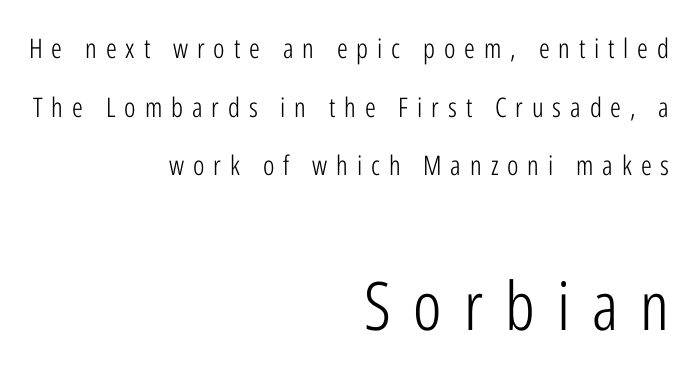
{"serif": "no", "italic": "no", "bold": "no", "weight": "light", "width": "condensed", "stroke_contrast": "low", "x_height": "medium", "monospaced": "no", "underline": "no", "align": "right", "line_spacing": "loose", "line_spacing_ratio": 2.17, "letter_spacing": "wide", "letter_spacing_em": 0.33, "larger_block": "second", "size_ratio": 2.48, "glyph_px": 67}
